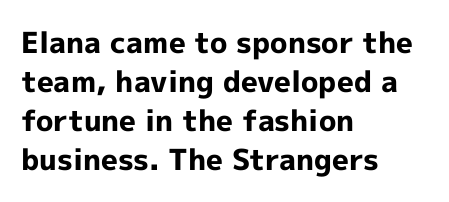
The image shows 29 px bold sans-serif type, upright; set left-aligned, normal line spacing (1.35x), normal letter spacing, not underlined; a medium x-height.
